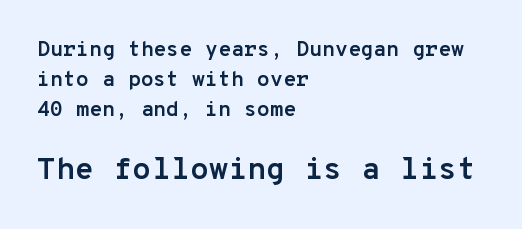
Q: Is the text bold? A: Yes.
Q: Is the text italic (slanted)? A: No, it is upright.
Q: Is the typeface a serif or a sans-serif typeface? A: Sans-serif.
Q: Is the text underlined? A: No.
Q: How is the paragraph aligned? A: Left-aligned.
Q: Is the spacing between letters normal or unusually wide? A: Normal.
Q: Is the spacing between lines tight, normal or loose? A: Normal.
Q: Which block of text is set in a larger size, the first (top) or the second (bottom)? A: The second (bottom) one.
Q: Width (condensed, normal, or wide)? A: Normal.
Q: Stroke contrast? A: Low.
Q: x-height? A: Medium.
Q: Monospaced? A: Yes.
